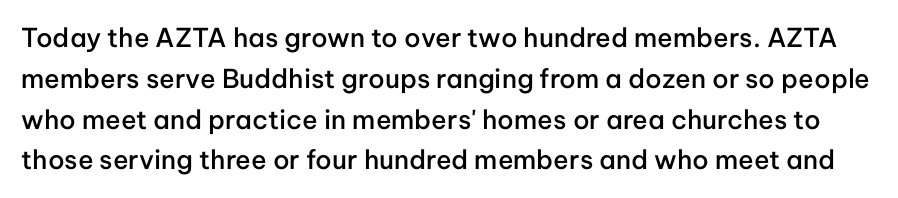
Observe the ordinary spacing: letters are neighbours, not strangers. It's the straight-up-and-down kind of type. Glance below the letters and you will spot only blank space. Horizontal bands of white between lines are of average thickness. Compared with an ordinary text face, these strokes are moderately heavier — a semibold.
